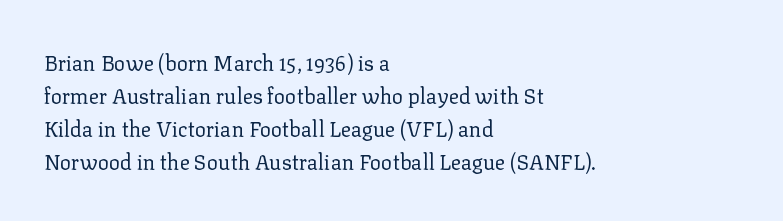
{"italic": "no", "bold": "no", "underline": "no", "align": "left", "line_spacing": "normal", "line_spacing_ratio": 1.57, "letter_spacing": "normal", "letter_spacing_em": 0.0, "glyph_px": 21}
